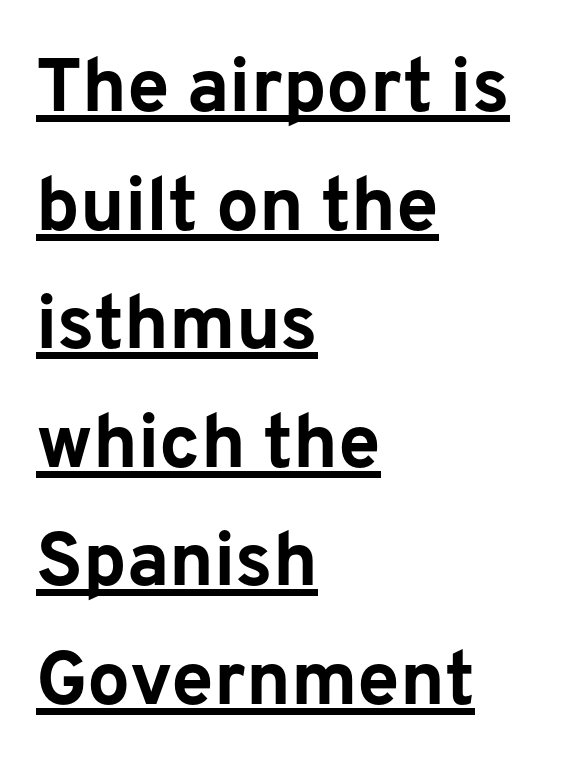
Q: Is the text bold? A: Yes.
Q: Is the text italic (slanted)? A: No, it is upright.
Q: Is the typeface a serif or a sans-serif typeface? A: Sans-serif.
Q: Is the text underlined? A: Yes.
Q: How is the paragraph aligned? A: Left-aligned.
Q: Is the spacing between letters normal or unusually wide? A: Normal.
Q: Is the spacing between lines tight, normal or loose? A: Normal.
Q: Width (condensed, normal, or wide)? A: Normal.
Q: Stroke contrast? A: Low.
Q: x-height? A: Medium.
Q: Monospaced? A: No.
